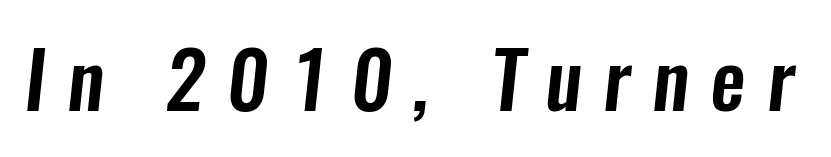
Q: Is the typeface a serif or a sans-serif typeface? A: Sans-serif.
Q: Is the text underlined? A: No.
Q: Is the spacing between letters normal or unusually wide? A: Unusually wide.
Q: Width (condensed, normal, or wide)? A: Condensed.
Q: Stroke contrast? A: Low.
Q: x-height? A: Medium.
Q: Monospaced? A: No.
